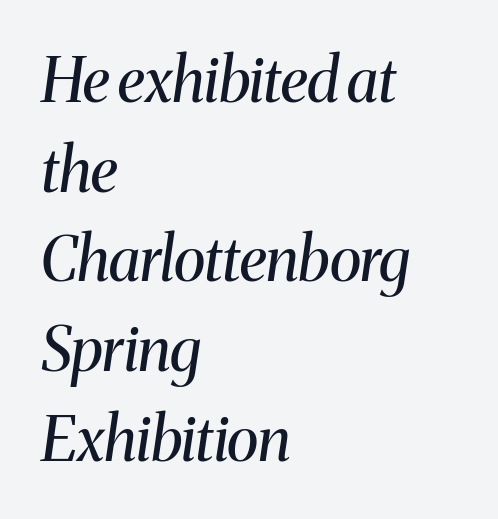
{"serif": "yes", "italic": "yes", "lean": "right", "slant_degrees": 8, "bold": "no", "weight": "regular", "width": "normal", "stroke_contrast": "medium", "x_height": "medium", "monospaced": "no", "underline": "no", "align": "left", "line_spacing": "normal", "line_spacing_ratio": 1.47, "letter_spacing": "normal", "letter_spacing_em": 0.0, "glyph_px": 61}
